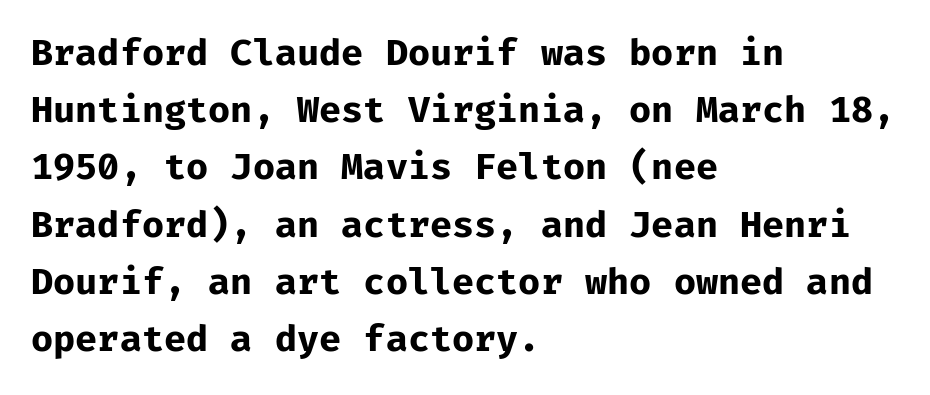
Short note: letters normally spaced. In terms of letterform style, serifs are entirely absent. The area under the type is left untouched. The block of text has a typical density, with ordinary space between rows.
